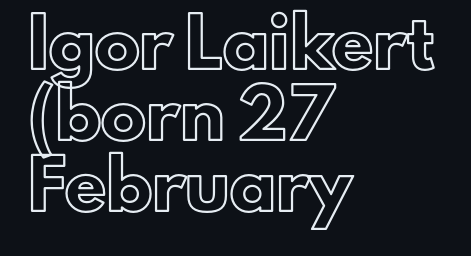
The image shows 45 px text type, upright; set left-aligned, normal line spacing (1.58x), normal letter spacing, not underlined; a small x-height.
